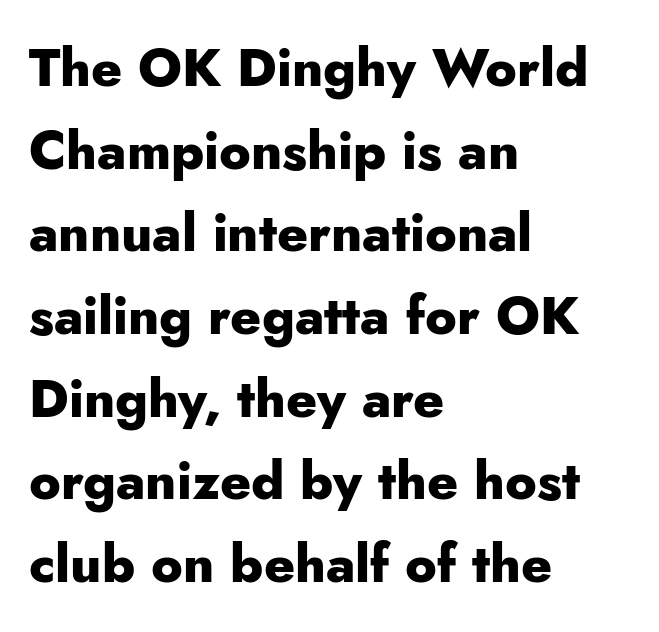
The image shows 53 px heavy sans-serif type, upright; set left-aligned, normal line spacing (1.56x), normal letter spacing, not underlined; low stroke contrast and a small x-height.
